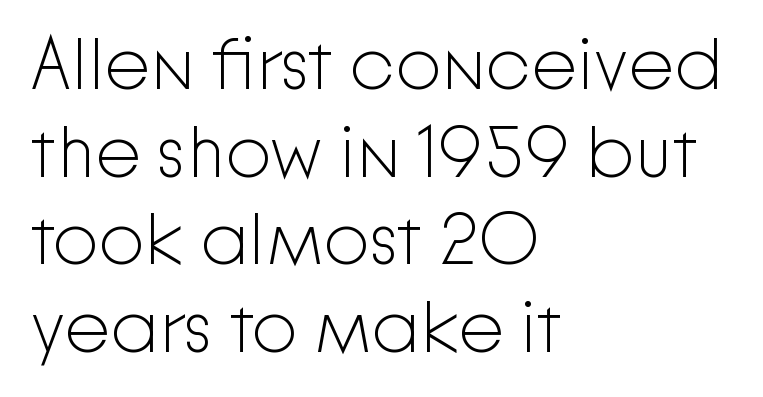
{"serif": "no", "italic": "no", "bold": "no", "weight": "light", "width": "normal", "stroke_contrast": "low", "x_height": "medium", "monospaced": "no", "underline": "no", "align": "left", "line_spacing_ratio": 1.2, "letter_spacing": "normal", "letter_spacing_em": 0.0, "glyph_px": 73}
